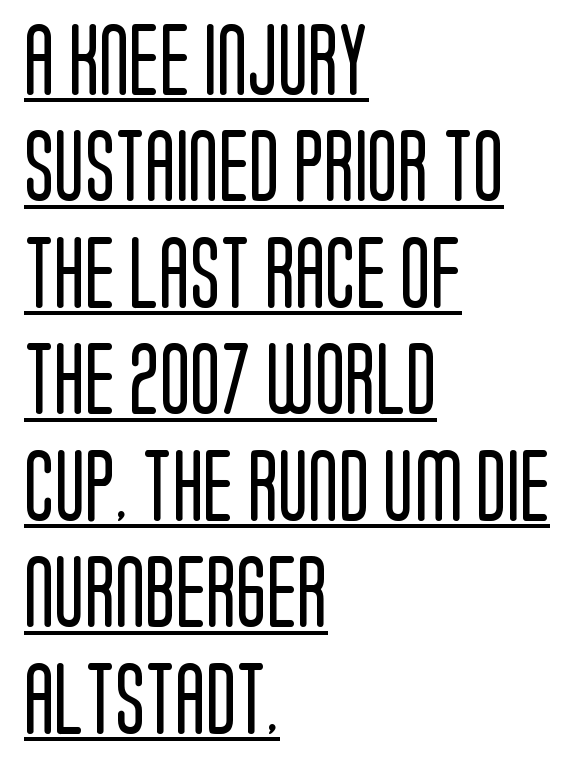
Q: Is the text bold? A: No.
Q: Is the text italic (slanted)? A: No, it is upright.
Q: Is the typeface a serif or a sans-serif typeface? A: Sans-serif.
Q: Is the text underlined? A: Yes.
Q: How is the paragraph aligned? A: Left-aligned.
Q: Is the spacing between letters normal or unusually wide? A: Normal.
Q: Is the spacing between lines tight, normal or loose? A: Normal.
Q: Width (condensed, normal, or wide)? A: Condensed.
Q: Stroke contrast? A: Low.
Q: x-height? A: Large.
Q: Monospaced? A: No.
